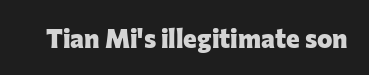
Only glyphs here, with clear space below each row. Rendered with straight, roman letterforms. The glyphs have the mass of a bold cut. Observe the ordinary spacing: letters are neighbours, not strangers.
